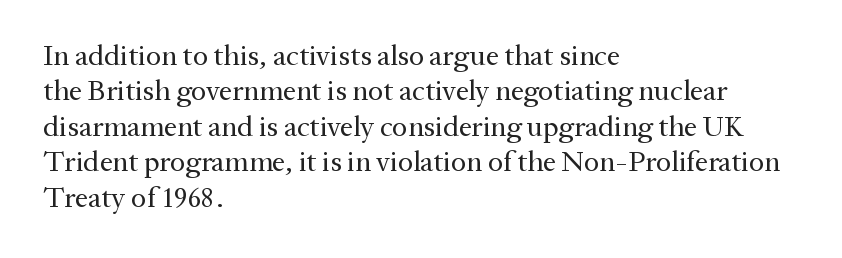
{"serif": "yes", "italic": "no", "bold": "no", "weight": "regular", "width": "normal", "stroke_contrast": "medium", "x_height": "medium", "monospaced": "no", "underline": "no", "align": "left", "line_spacing_ratio": 1.22, "letter_spacing": "normal", "letter_spacing_em": 0.0, "glyph_px": 29}
